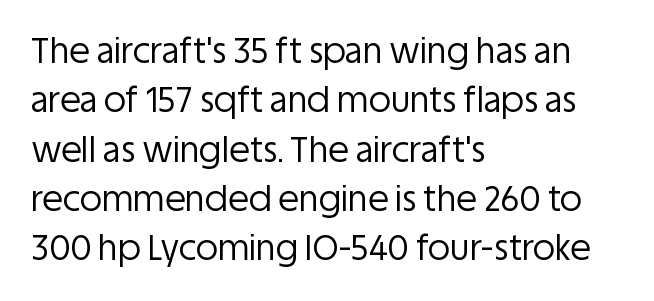
The image shows 34 px regular-weight sans-serif type, upright; set left-aligned, normal line spacing (1.45x), normal letter spacing, not underlined; low stroke contrast and a large x-height.
